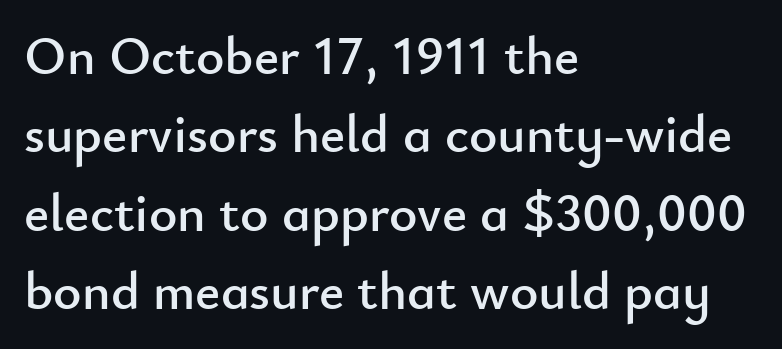
{"serif": "no", "italic": "no", "width": "normal", "stroke_contrast": "low", "x_height": "small", "monospaced": "no", "underline": "no", "align": "left", "line_spacing": "normal", "line_spacing_ratio": 1.45, "letter_spacing": "normal", "letter_spacing_em": 0.0, "glyph_px": 54}
